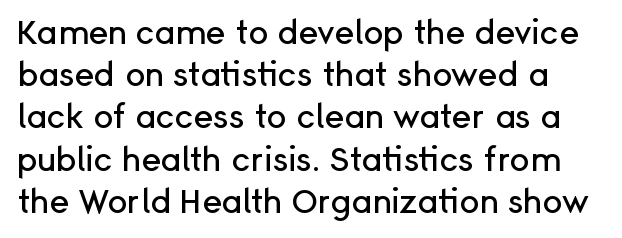
{"serif": "no", "italic": "no", "width": "normal", "stroke_contrast": "low", "x_height": "medium", "monospaced": "no", "underline": "no", "line_spacing": "normal", "line_spacing_ratio": 1.28, "letter_spacing": "normal", "letter_spacing_em": 0.0, "glyph_px": 33}
